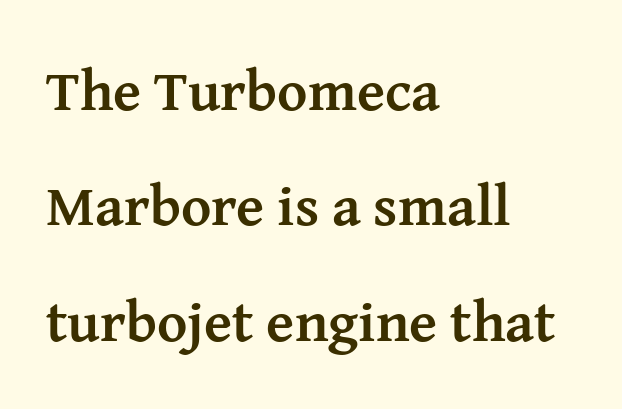
{"serif": "yes", "italic": "no", "bold": "yes", "weight": "semibold", "width": "normal", "stroke_contrast": "medium", "x_height": "medium", "monospaced": "no", "underline": "no", "align": "left", "line_spacing": "loose", "line_spacing_ratio": 1.99, "letter_spacing": "normal", "letter_spacing_em": 0.0, "glyph_px": 58}
